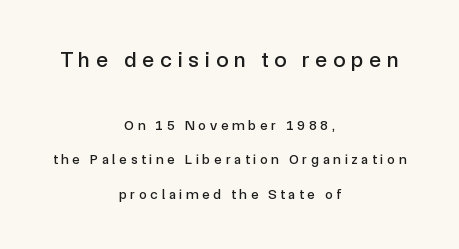
The rendering inserts visible extra space after every character. The leading is generous, giving the passage an open texture. Quick note: not italic, upright. Horizontally, the lines are justified to the midpoint only. The space beneath each line is pristine and unruled. Look at the glyph heights: the upper group is clearly the bigger setting.
